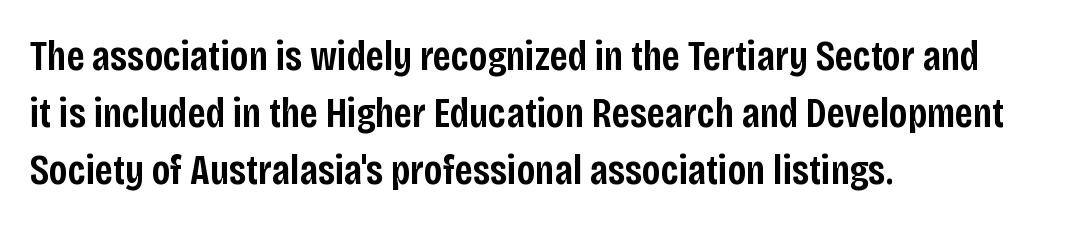
Q: Is the text bold? A: Semi-bold.
Q: Is the text italic (slanted)? A: No, it is upright.
Q: Is the typeface a serif or a sans-serif typeface? A: Sans-serif.
Q: Is the text underlined? A: No.
Q: How is the paragraph aligned? A: Left-aligned.
Q: Is the spacing between letters normal or unusually wide? A: Normal.
Q: Is the spacing between lines tight, normal or loose? A: Normal.
Q: Width (condensed, normal, or wide)? A: Condensed.
Q: Stroke contrast? A: Low.
Q: x-height? A: Large.
Q: Monospaced? A: No.
